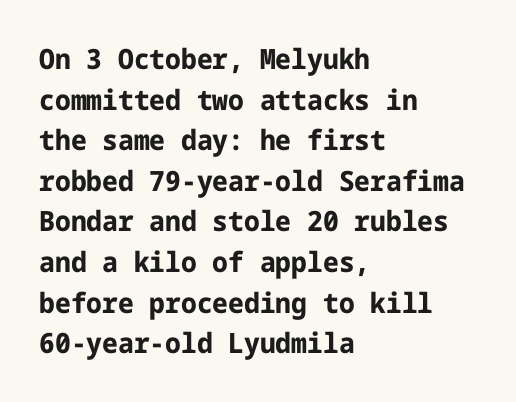
The image shows 28 px bold sans-serif type, upright; set left-aligned, normal line spacing (1.45x), normal letter spacing, not underlined; low stroke contrast and a medium x-height.
